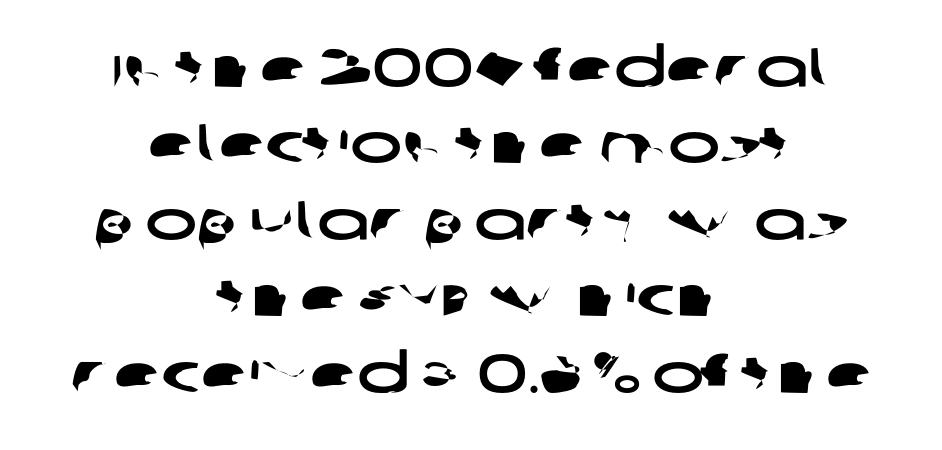
{"serif": "no", "width": "wide", "stroke_contrast": "low", "x_height": "large", "monospaced": "no", "underline": "no", "align": "center", "line_spacing": "normal", "line_spacing_ratio": 1.39, "letter_spacing": "normal", "letter_spacing_em": 0.0, "glyph_px": 55}
